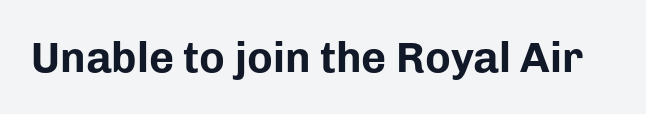
Q: Is the text bold? A: Yes.
Q: Is the text italic (slanted)? A: No, it is upright.
Q: Is the typeface a serif or a sans-serif typeface? A: Sans-serif.
Q: Is the text underlined? A: No.
Q: Is the spacing between letters normal or unusually wide? A: Normal.
Q: Width (condensed, normal, or wide)? A: Normal.
Q: Stroke contrast? A: Low.
Q: x-height? A: Medium.
Q: Monospaced? A: No.
